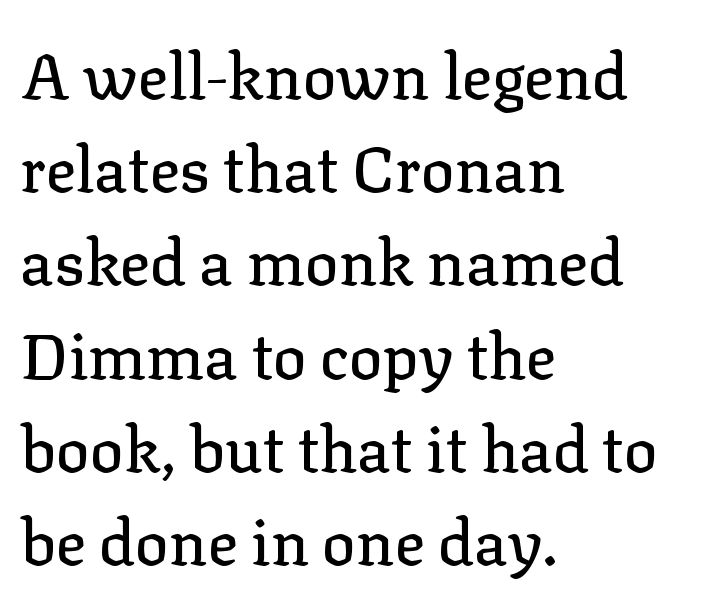
Q: Is the text italic (slanted)? A: No, it is upright.
Q: Is the typeface a serif or a sans-serif typeface? A: Serif.
Q: Is the text underlined? A: No.
Q: How is the paragraph aligned? A: Left-aligned.
Q: Is the spacing between letters normal or unusually wide? A: Normal.
Q: Is the spacing between lines tight, normal or loose? A: Normal.
Q: Width (condensed, normal, or wide)? A: Normal.
Q: Stroke contrast? A: Low.
Q: x-height? A: Medium.
Q: Monospaced? A: No.
